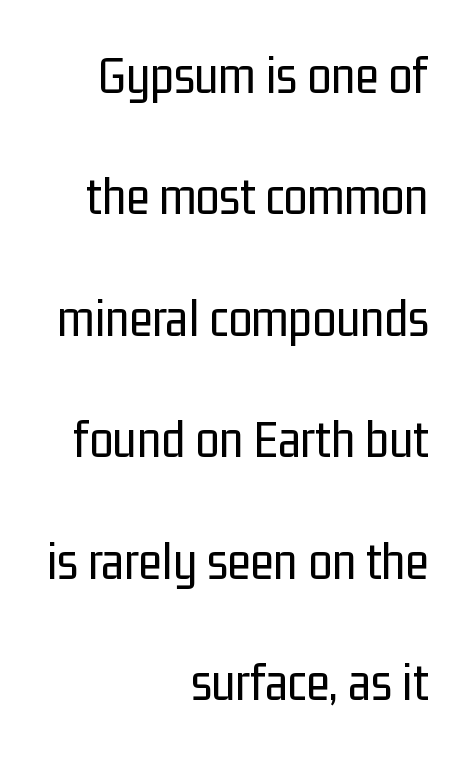
The face used here is proportionally spaced, like ordinary book or web type. A sans-serif font was chosen for this passage. The strip under each line holds only bare page. A student would call this right alignment; a typographer would say flush right, rag left. What's the leading like? Stretched, with rows far apart. In terms of posture, this sample is upright.
